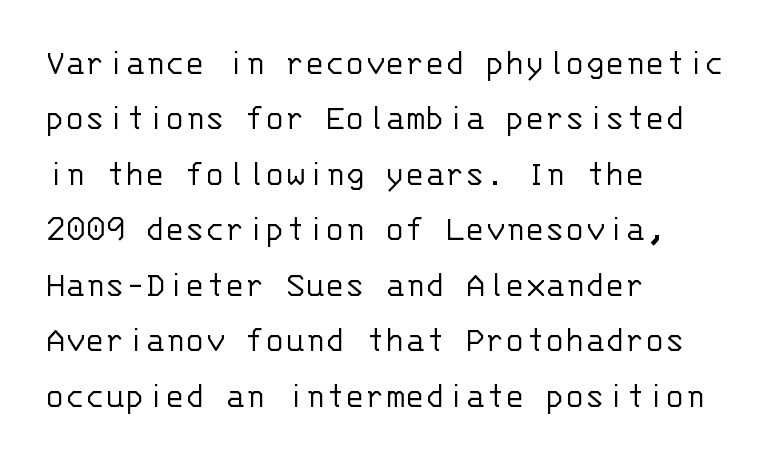
Grotesque or geometric, the face here clearly has no serifs. No extra ink here — the face is not bold. Left-aligned paragraph, ragged on the right. The lines sit at an ordinary, default distance from one another. A typesetter would mark this as roman, not italic.
